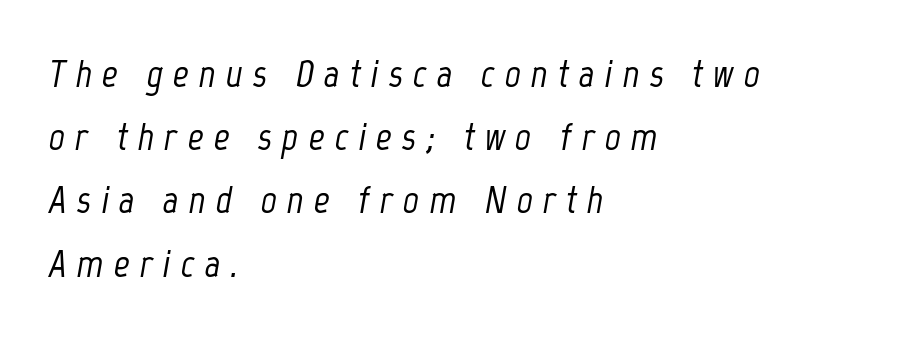
{"italic": "yes", "lean": "right", "slant_degrees": 12, "width": "condensed", "stroke_contrast": "low", "x_height": "medium", "monospaced": "no", "underline": "no", "align": "left", "line_spacing": "normal", "line_spacing_ratio": 1.62, "letter_spacing": "wide", "letter_spacing_em": 0.26, "glyph_px": 39}
